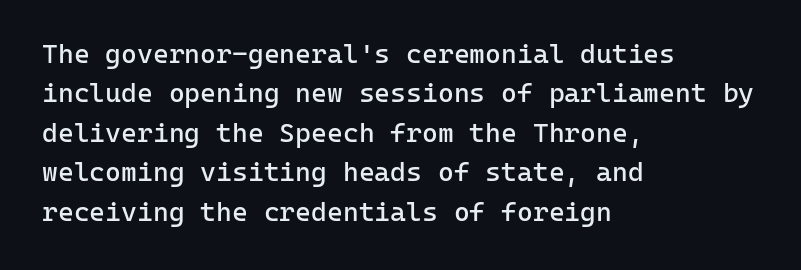
Q: Is the text bold? A: No.
Q: Is the text italic (slanted)? A: No, it is upright.
Q: Is the text underlined? A: No.
Q: How is the paragraph aligned? A: Left-aligned.
Q: Is the spacing between letters normal or unusually wide? A: Normal.
Q: Is the spacing between lines tight, normal or loose? A: Normal.
